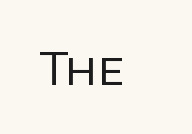
Is the block centered? No — it sits flush against the left margin. Varying glyph widths throughout — classic text-font behaviour. These lines were composed using upright roman letters. Clear beneath every line of the passage. Is the stroke heavy? The answer is a plain regular-or-lighter. Short note: letters normally spaced.
